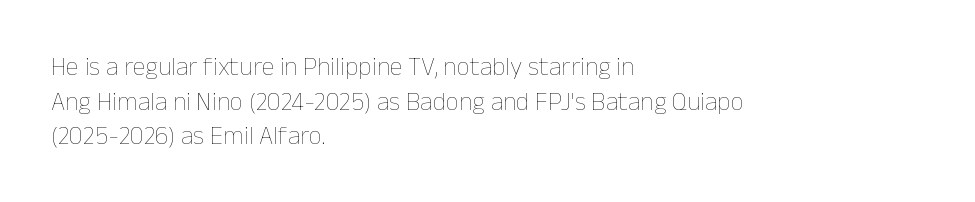
No chunkiness to these letters — they're not bold. A classic flush-left, rag-right setting is used for this passage. One glance says typical: line gaps are just what's usual. The letters sit at their default tracking, neither squeezed nor spread.
